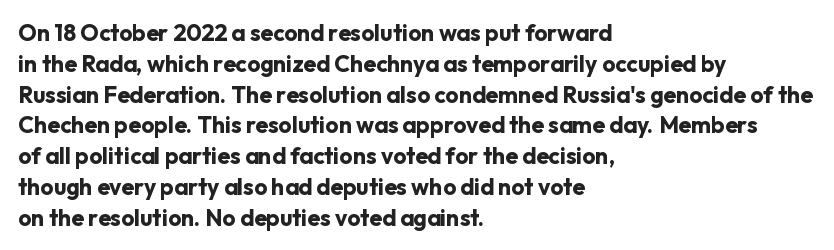
{"italic": "no", "bold": "yes", "underline": "no", "align": "left", "line_spacing": "normal", "line_spacing_ratio": 1.34, "letter_spacing": "normal", "letter_spacing_em": 0.0, "glyph_px": 23}
